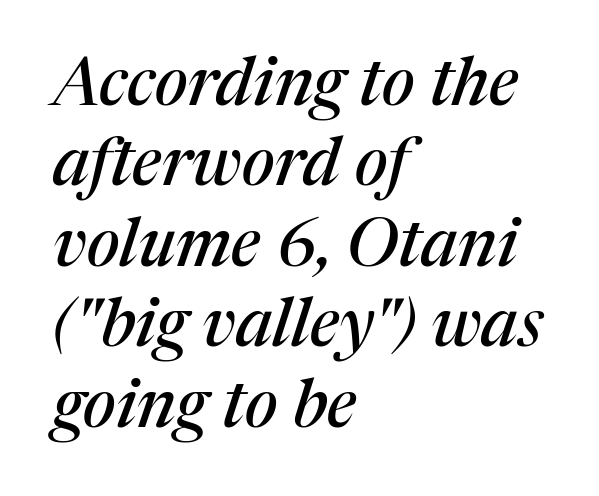
The image shows 67 px serif type, italic (leaning right); set left-aligned, line spacing 1.2x, normal letter spacing, not underlined; medium stroke contrast and a medium x-height.
